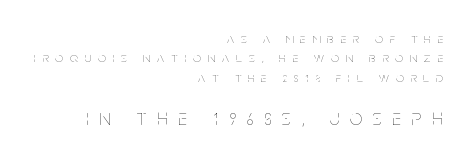
{"italic": "no", "bold": "no", "underline": "no", "align": "right", "line_spacing": "normal", "line_spacing_ratio": 1.38, "letter_spacing": "wide", "letter_spacing_em": 0.5, "larger_block": "second", "size_ratio": 1.57, "glyph_px": 22}
